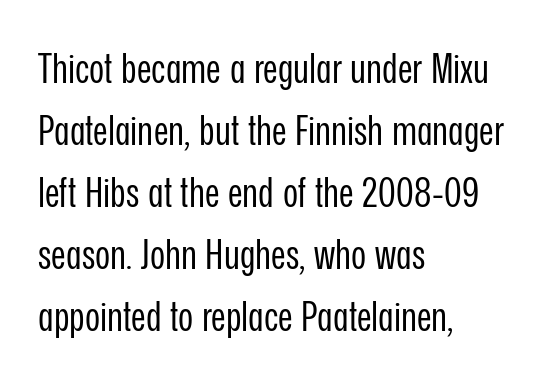
The image shows 41 px regular-weight, condensed sans-serif type, upright; set left-aligned, normal line spacing (1.51x), normal letter spacing, not underlined; low stroke contrast and a medium x-height.
